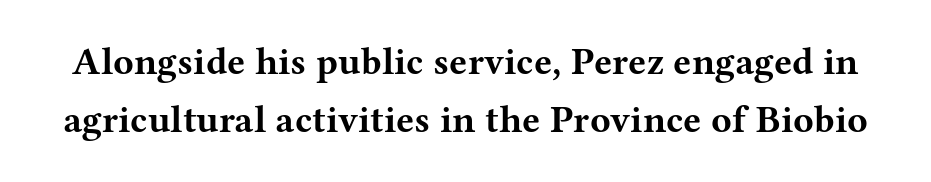
{"serif": "yes", "italic": "no", "bold": "yes", "weight": "bold", "width": "wide", "stroke_contrast": "medium", "x_height": "medium", "monospaced": "no", "underline": "no", "line_spacing": "normal", "line_spacing_ratio": 1.52, "letter_spacing": "normal", "letter_spacing_em": 0.0, "glyph_px": 38}
